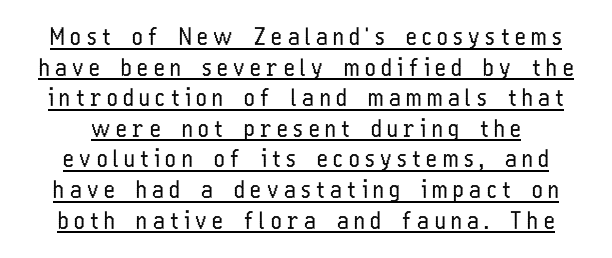
{"italic": "no", "bold": "no", "underline": "yes", "line_spacing": "normal", "line_spacing_ratio": 1.33, "letter_spacing": "wide", "letter_spacing_em": 0.24, "glyph_px": 23}
